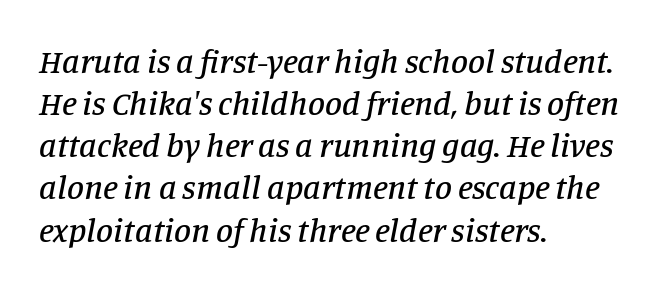
The image shows 34 px serif type, italic (leaning right); set left-aligned, line spacing 1.24x, normal letter spacing, not underlined; low stroke contrast and a large x-height.
